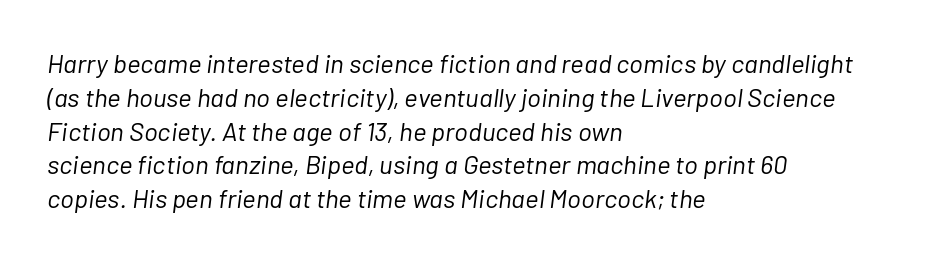
The image shows 26 px text type, italic (leaning right); set left-aligned, normal line spacing (1.3x), normal letter spacing, not underlined.
